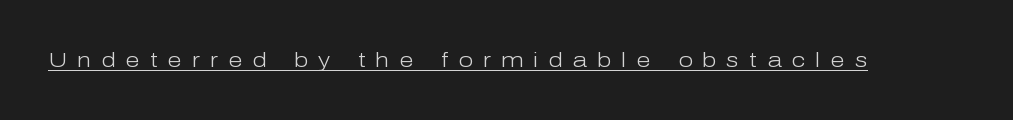
{"italic": "no", "bold": "no", "underline": "yes", "letter_spacing": "wide", "letter_spacing_em": 0.48, "glyph_px": 21}
